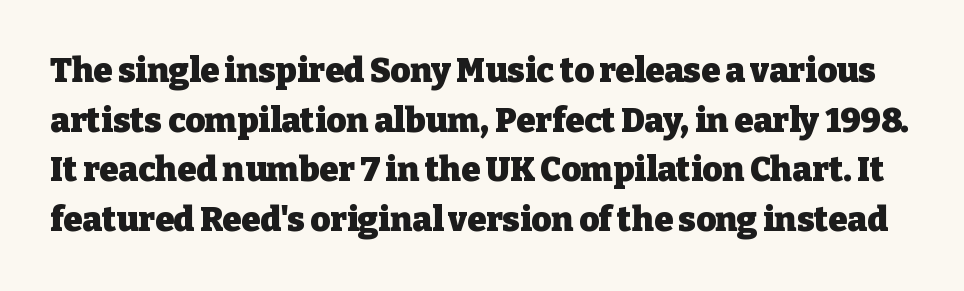
Q: Is the text bold? A: Yes.
Q: Is the text italic (slanted)? A: No, it is upright.
Q: Is the typeface a serif or a sans-serif typeface? A: Serif.
Q: Is the text underlined? A: No.
Q: Is the spacing between letters normal or unusually wide? A: Normal.
Q: Is the spacing between lines tight, normal or loose? A: Normal.
Q: Width (condensed, normal, or wide)? A: Normal.
Q: Stroke contrast? A: Low.
Q: x-height? A: Medium.
Q: Monospaced? A: No.
